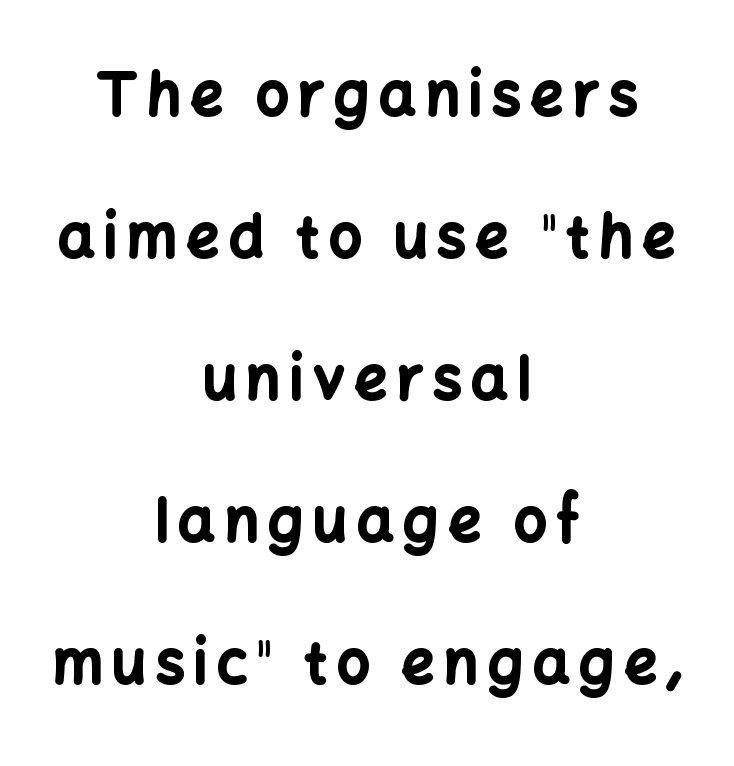
{"serif": "no", "italic": "no", "bold": "yes", "weight": "bold", "width": "normal", "stroke_contrast": "low", "x_height": "medium", "monospaced": "no", "underline": "no", "align": "center", "line_spacing": "loose", "line_spacing_ratio": 2.45, "glyph_px": 58}
